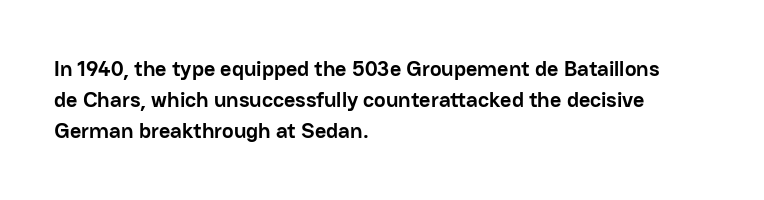
{"italic": "no", "bold": "yes", "underline": "no", "align": "left", "line_spacing": "normal", "line_spacing_ratio": 1.42, "letter_spacing": "normal", "letter_spacing_em": 0.0, "glyph_px": 22}
